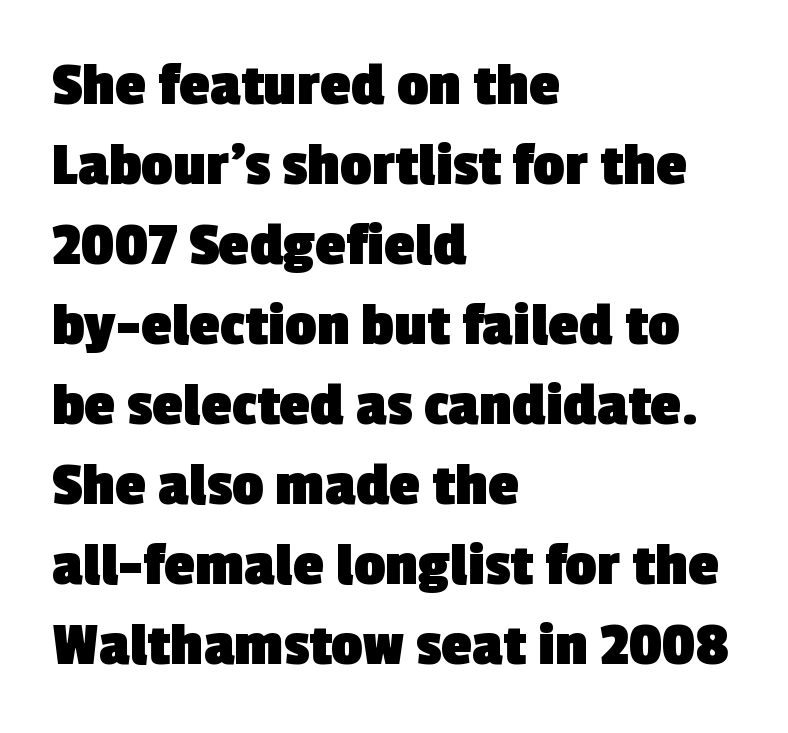
The letters advance in unequal steps, a hallmark of proportional type. Just letters on the line, the space beneath them empty. There is no visible air inserted between adjacent glyphs. Type style note: lacks serifs. The designer left line spacing at the default.
